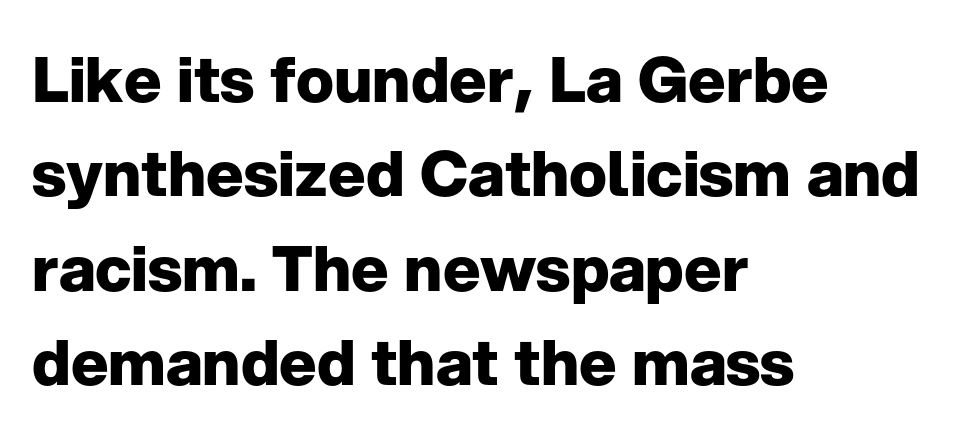
The image shows 63 px heavy sans-serif type, upright; set left-aligned, normal line spacing (1.5x), normal letter spacing, not underlined; low stroke contrast and a medium x-height.
